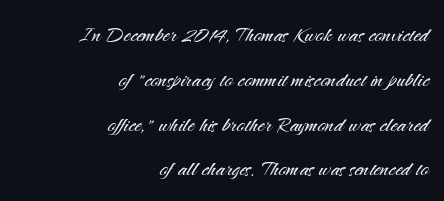
Q: Is the text bold? A: No.
Q: Is the text italic (slanted)? A: Yes.
Q: Is the text underlined? A: No.
Q: How is the paragraph aligned? A: Right-aligned.
Q: Is the spacing between letters normal or unusually wide? A: Normal.
Q: Is the spacing between lines tight, normal or loose? A: Normal.
